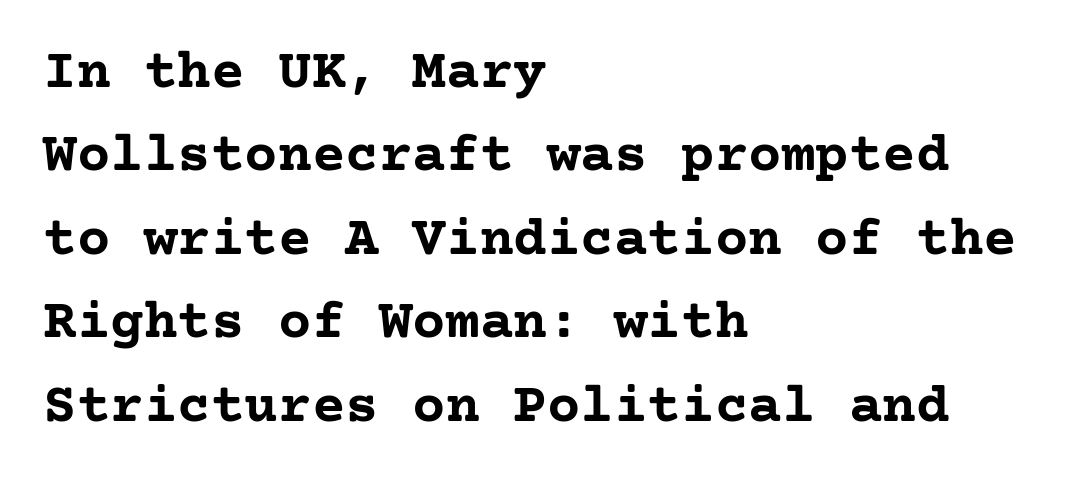
Q: Is the text bold? A: Yes.
Q: Is the text italic (slanted)? A: No, it is upright.
Q: Is the typeface a serif or a sans-serif typeface? A: Serif.
Q: Is the text underlined? A: No.
Q: How is the paragraph aligned? A: Left-aligned.
Q: Is the spacing between letters normal or unusually wide? A: Normal.
Q: Is the spacing between lines tight, normal or loose? A: Normal.
Q: Width (condensed, normal, or wide)? A: Normal.
Q: Stroke contrast? A: Low.
Q: x-height? A: Medium.
